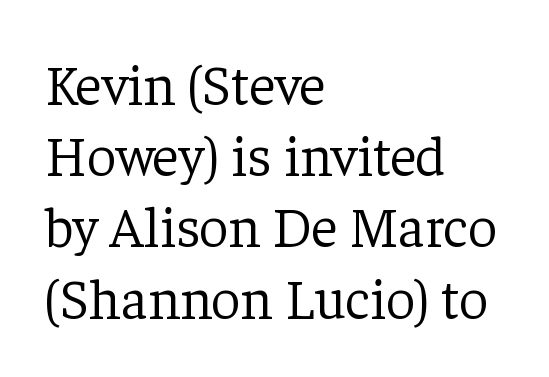
The baseline area is clear. Whoever set this chose a conventional vertical rhythm. The characters are drawn with everyday or finer stroke widths. Note the varied advance widths — an 'i' is clearly narrower than an 'm'.
